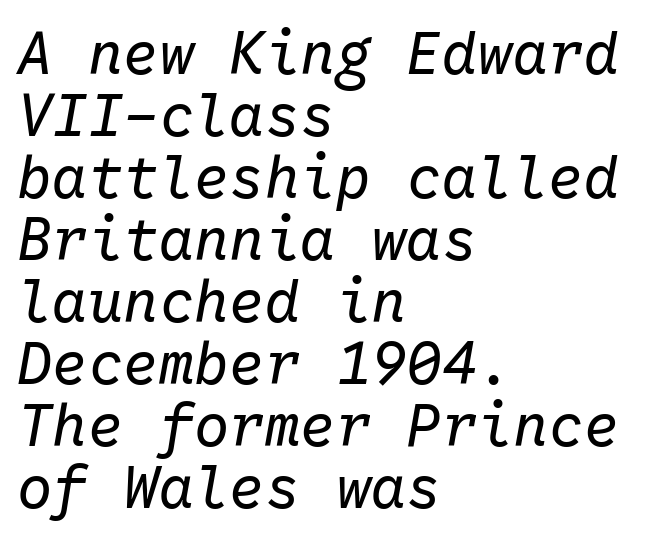
The image shows 59 px regular-weight type, italic (leaning right), monospaced; set left-aligned, tight line spacing (1.05x), normal letter spacing, not underlined; low stroke contrast and a medium x-height.
